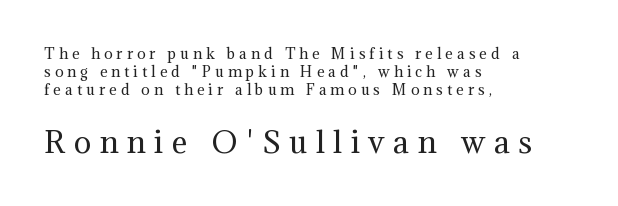
{"serif": "yes", "italic": "no", "bold": "no", "weight": "regular", "width": "normal", "stroke_contrast": "medium", "x_height": "medium", "monospaced": "no", "underline": "no", "align": "left", "line_spacing": "normal", "line_spacing_ratio": 1.28, "letter_spacing": "wide", "letter_spacing_em": 0.3, "larger_block": "second", "size_ratio": 2.07, "glyph_px": 29}
